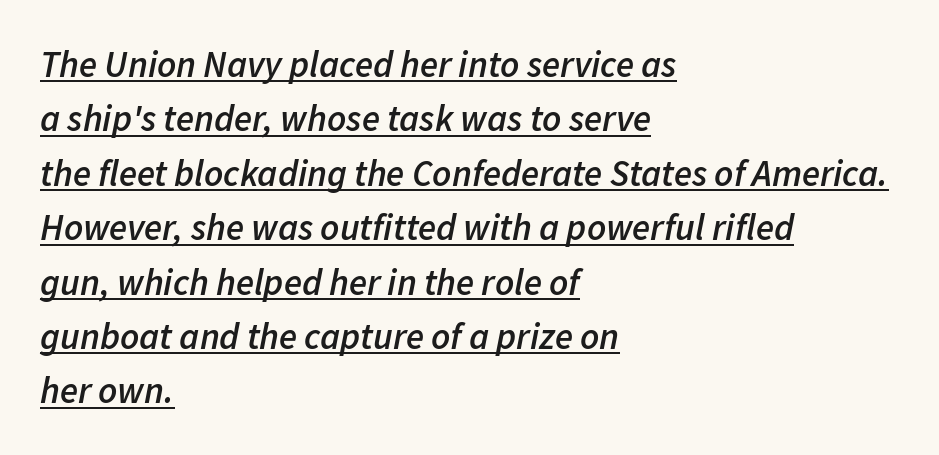
The text carries the slant typical of an italic or oblique font. Varying glyph widths throughout — classic text-font behaviour. Is there much room between lines? A standard amount, neither cramped nor airy. Descenders here cross a horizontal rule under the line. Short note: letters normally spaced.
